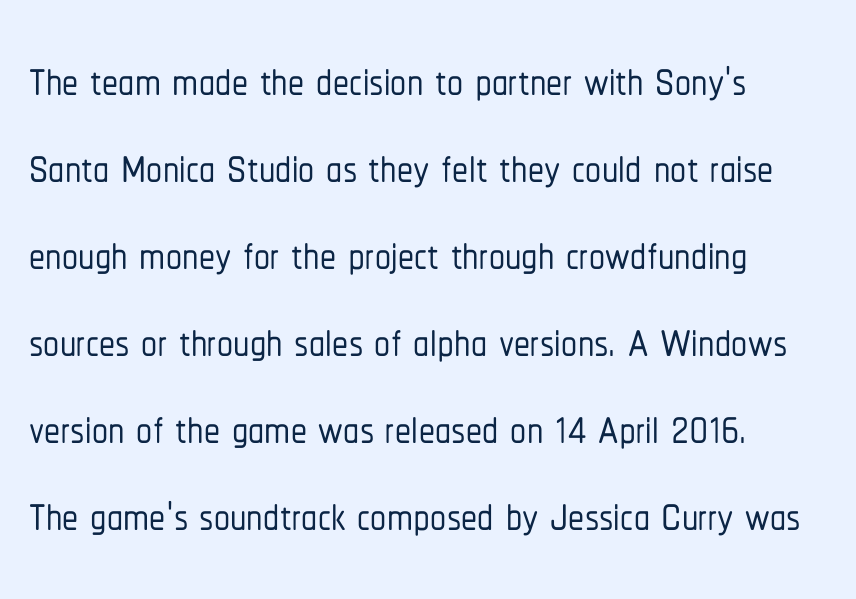
The image shows 64 px condensed sans-serif type, upright; set left-aligned, normal line spacing (1.36x), normal letter spacing, not underlined; low stroke contrast and a medium x-height.
